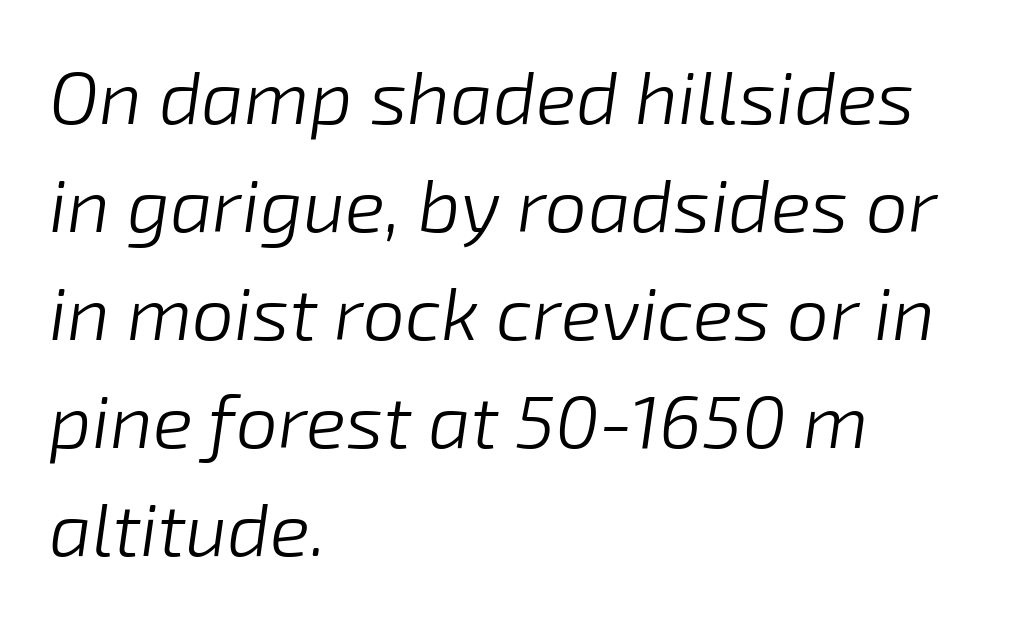
The rag falls on the right side of this text block. Proportional: the letters do not fall into vertical columns. The rendering keeps characters at their native spacing. Designer's note — italics engaged.
